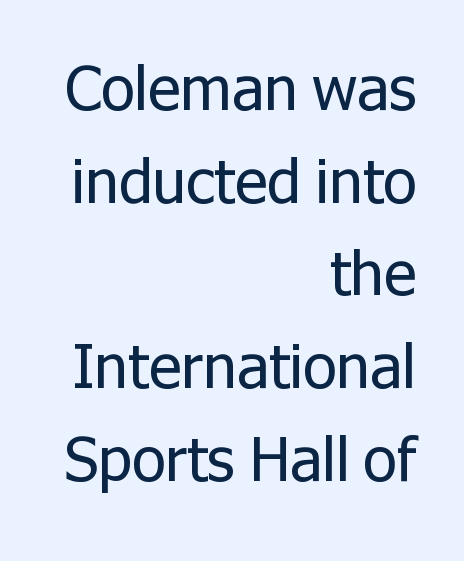
You can tell from the bare stems that sans-serif type was used. Leftover space on each line is placed entirely before the opening word. The typesetting does not lean heavy: it is not bold. Italic: no, the glyphs are upright roman. The passage shown has conventional tracking throughout.
